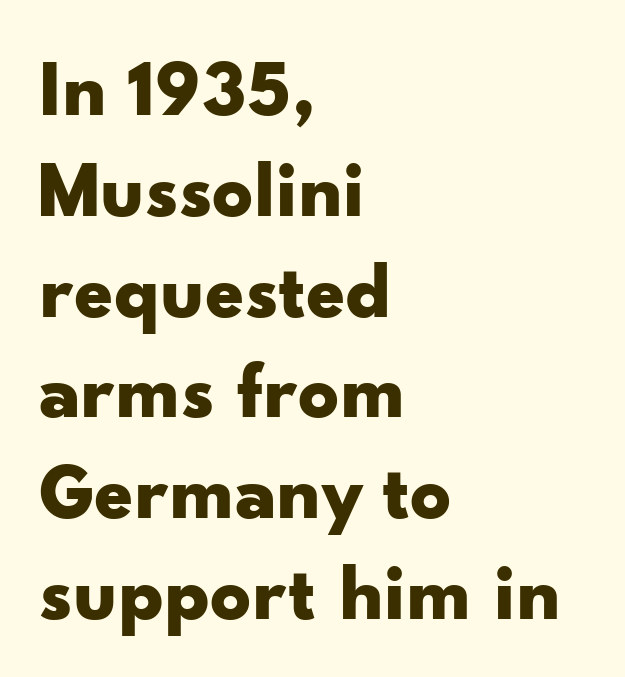
The image shows 80 px bold, wide sans-serif type, upright; set left-aligned, normal line spacing (1.26x), normal letter spacing, not underlined; low stroke contrast and a small x-height.
